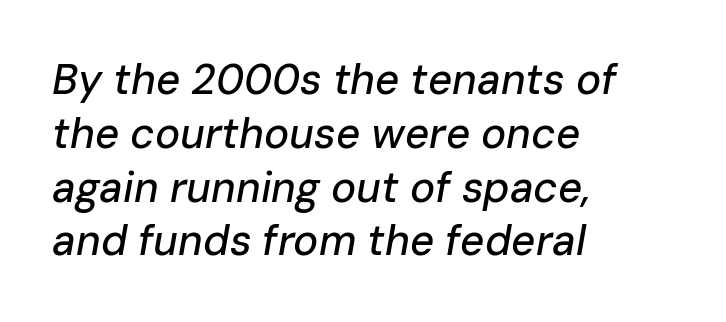
Q: Is the text italic (slanted)? A: Yes, it leans right by about 10 degrees.
Q: Is the text underlined? A: No.
Q: How is the paragraph aligned? A: Left-aligned.
Q: Is the spacing between letters normal or unusually wide? A: Normal.
Q: Is the spacing between lines tight, normal or loose? A: Normal.
Q: Width (condensed, normal, or wide)? A: Normal.
Q: Stroke contrast? A: Low.
Q: x-height? A: Medium.
Q: Monospaced? A: No.
